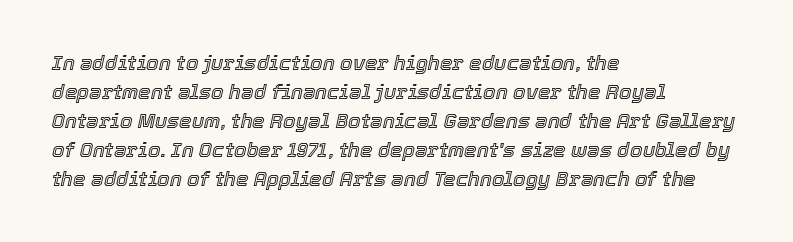
The image shows 20 px text type, italic (leaning right); set left-aligned, normal line spacing (1.45x), normal letter spacing, not underlined.
